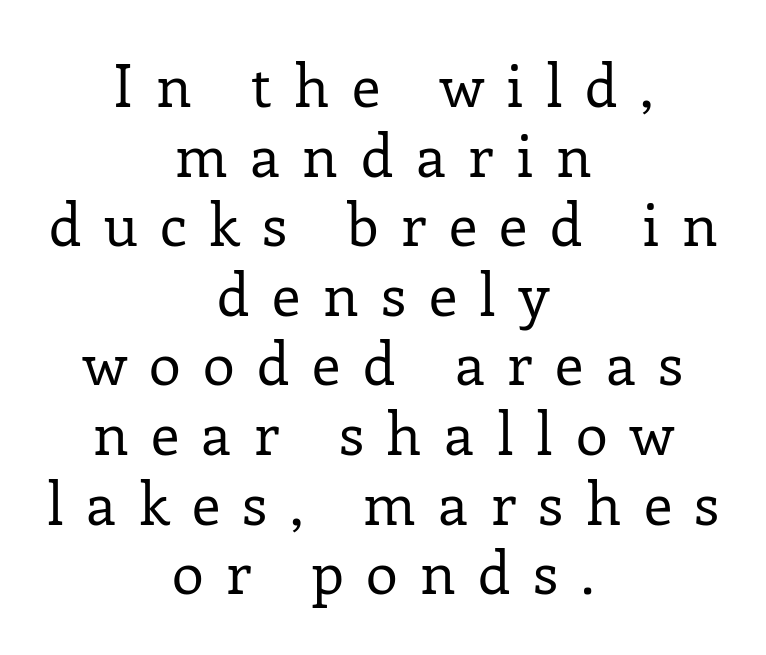
Q: Is the text bold? A: No.
Q: Is the text italic (slanted)? A: No, it is upright.
Q: Is the typeface a serif or a sans-serif typeface? A: Serif.
Q: Is the text underlined? A: No.
Q: How is the paragraph aligned? A: Centered.
Q: Is the spacing between letters normal or unusually wide? A: Unusually wide.
Q: Width (condensed, normal, or wide)? A: Normal.
Q: Stroke contrast? A: Low.
Q: x-height? A: Medium.
Q: Monospaced? A: No.
